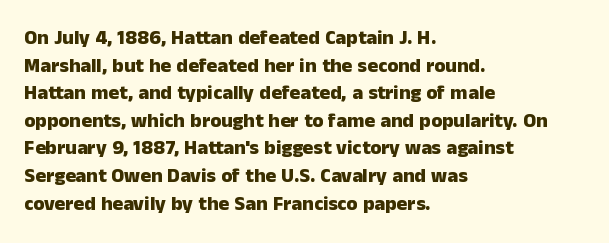
{"italic": "no", "bold": "yes", "underline": "no", "align": "left", "line_spacing": "normal", "line_spacing_ratio": 1.38, "letter_spacing": "normal", "letter_spacing_em": 0.0, "glyph_px": 20}
